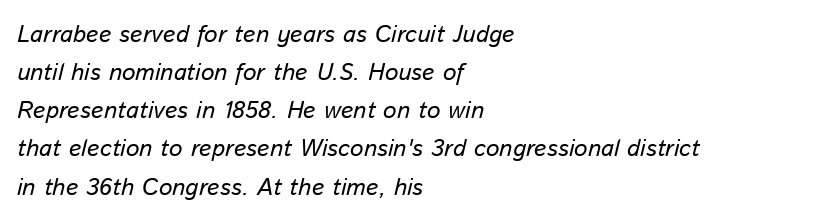
{"italic": "yes", "lean": "right", "slant_degrees": 13, "underline": "no", "align": "left", "line_spacing": "normal", "line_spacing_ratio": 1.59, "letter_spacing": "normal", "letter_spacing_em": 0.0, "glyph_px": 24}
